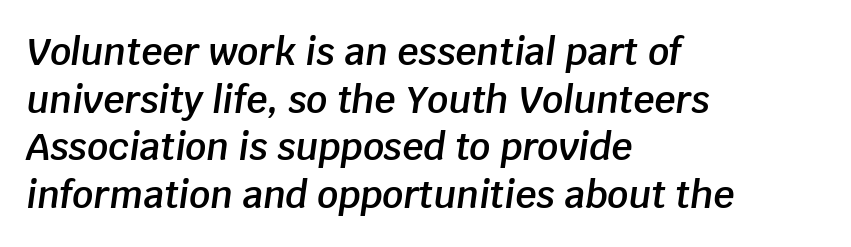
The image shows 37 px semibold type, italic (leaning right); set left-aligned, normal line spacing (1.29x), normal letter spacing, not underlined; low stroke contrast and a large x-height.
